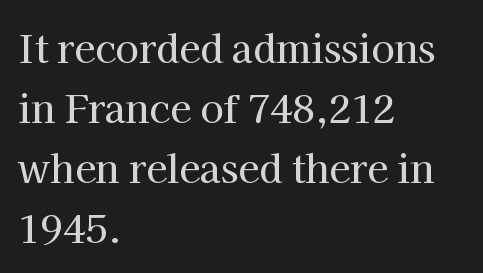
Q: Is the text italic (slanted)? A: No, it is upright.
Q: Is the typeface a serif or a sans-serif typeface? A: Serif.
Q: Is the text underlined? A: No.
Q: How is the paragraph aligned? A: Left-aligned.
Q: Is the spacing between letters normal or unusually wide? A: Normal.
Q: Is the spacing between lines tight, normal or loose? A: Normal.
Q: Width (condensed, normal, or wide)? A: Normal.
Q: Stroke contrast? A: High.
Q: x-height? A: Medium.
Q: Monospaced? A: No.
